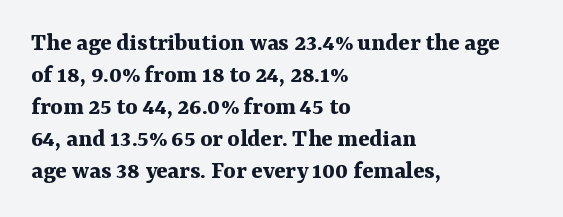
Alignment: flush left. A clean baseline with only descenders dipping below it. Vertical strokes here are truly vertical. Every letter is thick-stroked: bold, no question. A typesetter would call this zero additional tracking.
